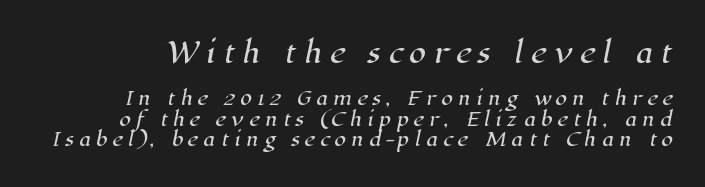
{"serif": "yes", "width": "normal", "stroke_contrast": "high", "x_height": "medium", "monospaced": "no", "underline": "no", "line_spacing": "tight", "line_spacing_ratio": 1.07, "letter_spacing": "wide", "letter_spacing_em": 0.25, "larger_block": "first", "size_ratio": 1.47, "glyph_px": 28}
